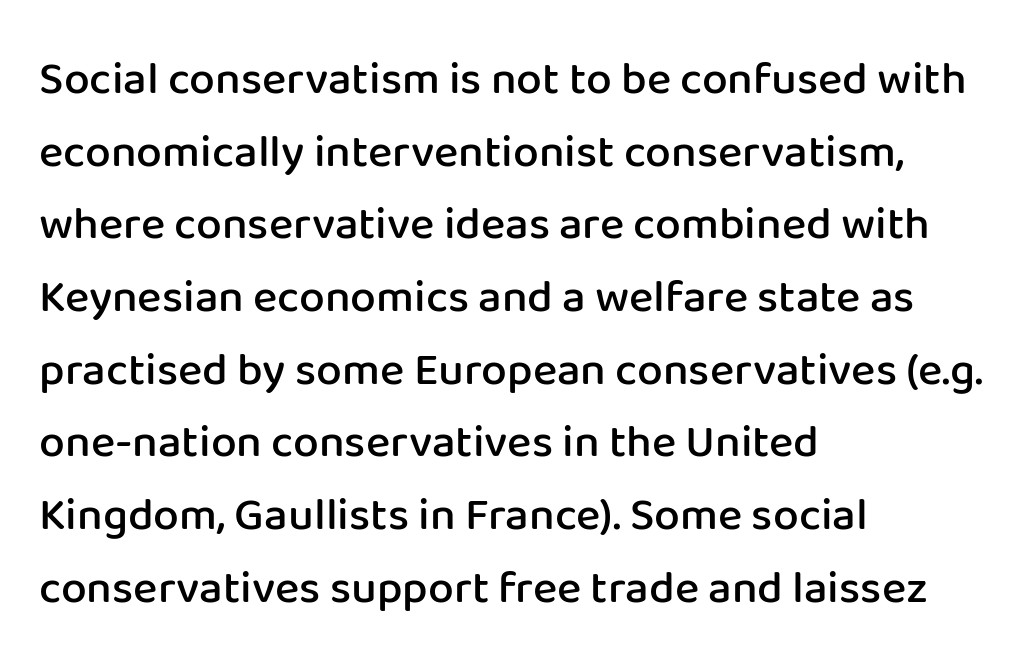
The axis of the letterforms is exactly vertical. The face used here is proportionally spaced, like ordinary book or web type. Does the weight exceed regular? Yes, but only to semibold. The lines sit at an ordinary, default distance from one another. The letters carry no serifs — their stems end cleanly without finishing strokes. Typeset ragged right — the left edge is the straight one.
